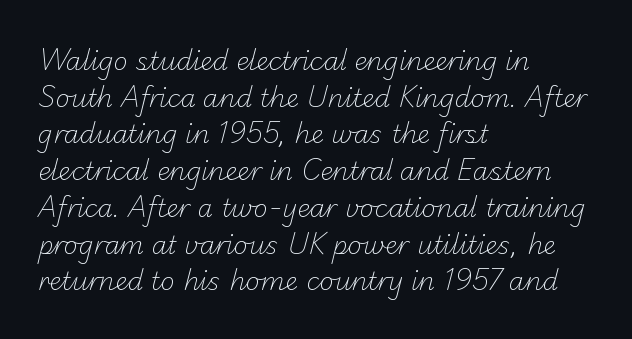
Honestly, the letter spacing is just normal — you wouldn't notice it. Ink coverage per letter is moderate at most. The lines in this sample share a left origin and differ only in where they stop. Is there much room between lines? A standard amount, neither cramped nor airy.
